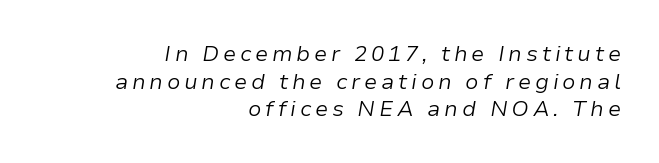
The image shows 22 px text type, italic (leaning right); set right-aligned, normal line spacing (1.26x), not underlined.
